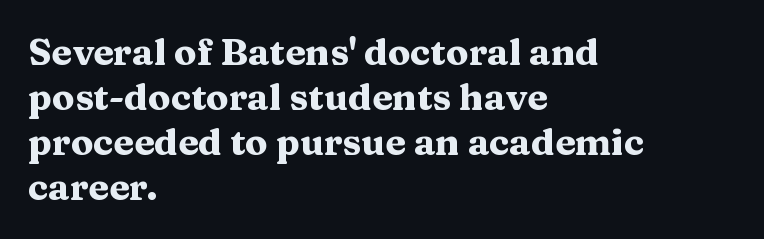
{"serif": "yes", "italic": "no", "bold": "yes", "weight": "heavy", "width": "wide", "stroke_contrast": "medium", "x_height": "medium", "monospaced": "no", "underline": "no", "align": "left", "line_spacing_ratio": 1.22, "letter_spacing": "normal", "letter_spacing_em": 0.0, "glyph_px": 37}
